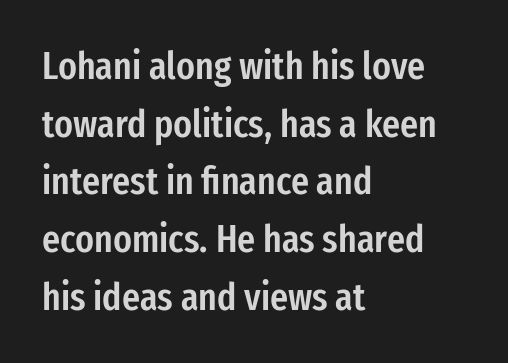
{"serif": "no", "italic": "no", "bold": "semi", "weight": "semibold", "width": "condensed", "stroke_contrast": "low", "x_height": "medium", "monospaced": "no", "underline": "no", "align": "left", "line_spacing": "normal", "line_spacing_ratio": 1.48, "letter_spacing": "normal", "letter_spacing_em": 0.0, "glyph_px": 39}
